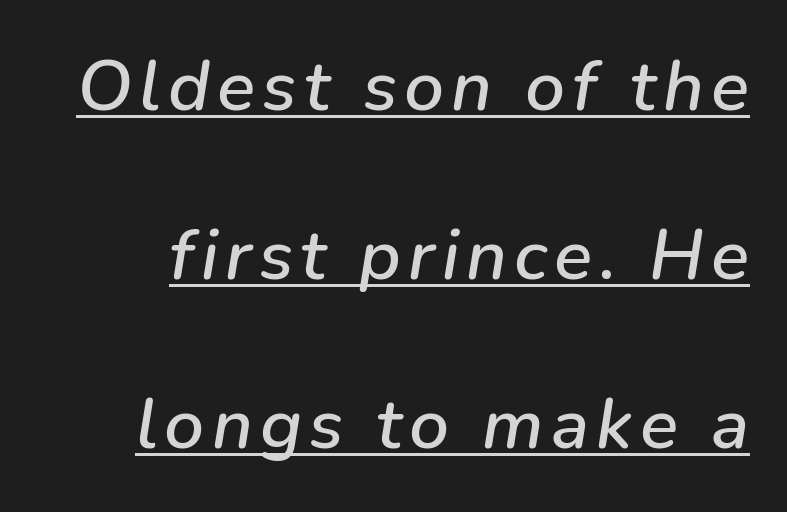
The image shows 71 px text type, italic (leaning right); set loose line spacing (2.38x), underlined; low stroke contrast and a medium x-height.
